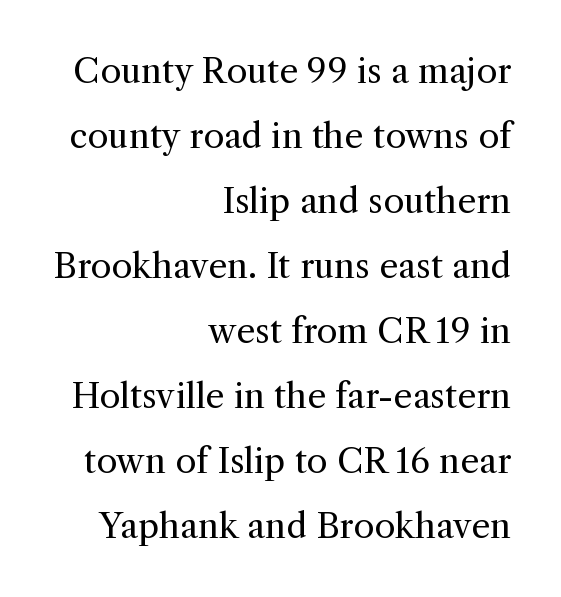
{"serif": "yes", "italic": "no", "bold": "no", "weight": "regular", "width": "normal", "x_height": "medium", "monospaced": "no", "underline": "no", "align": "right", "line_spacing": "loose", "line_spacing_ratio": 1.91, "letter_spacing": "normal", "letter_spacing_em": 0.0, "glyph_px": 34}
